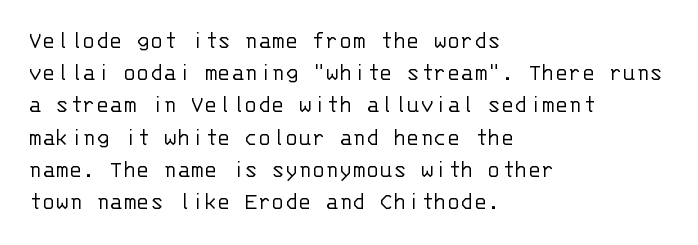
Q: Is the text bold? A: No.
Q: Is the text italic (slanted)? A: No, it is upright.
Q: Is the text underlined? A: No.
Q: How is the paragraph aligned? A: Left-aligned.
Q: Is the spacing between letters normal or unusually wide? A: Normal.
Q: Is the spacing between lines tight, normal or loose? A: Normal.
